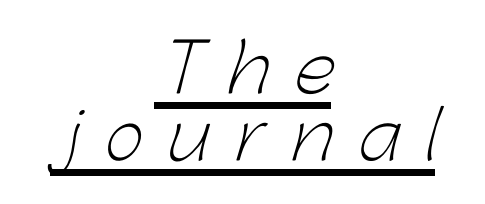
The image shows 67 px light sans-serif type; set centered, tight line spacing (1.0x), unusually wide letter spacing (+0.39 em), underlined; low stroke contrast and a medium x-height.
